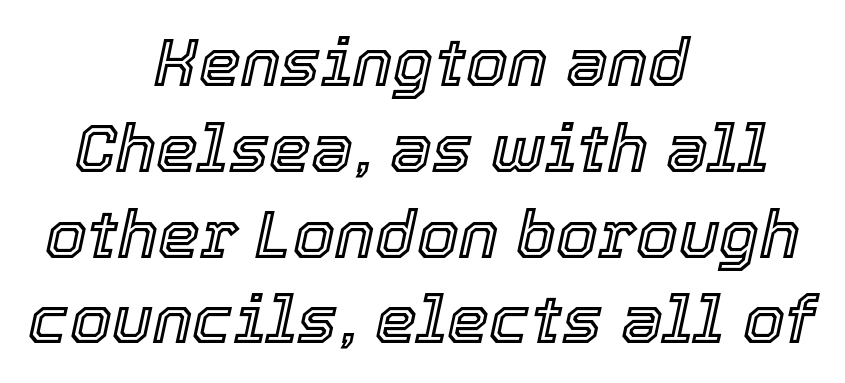
The glyphs are unaccompanied by any horizontal stroke below them. These lines were composed using italics. You could not count columns in this text — the font is proportionally spaced. The passage shown stacks its lines at a standard gap.
